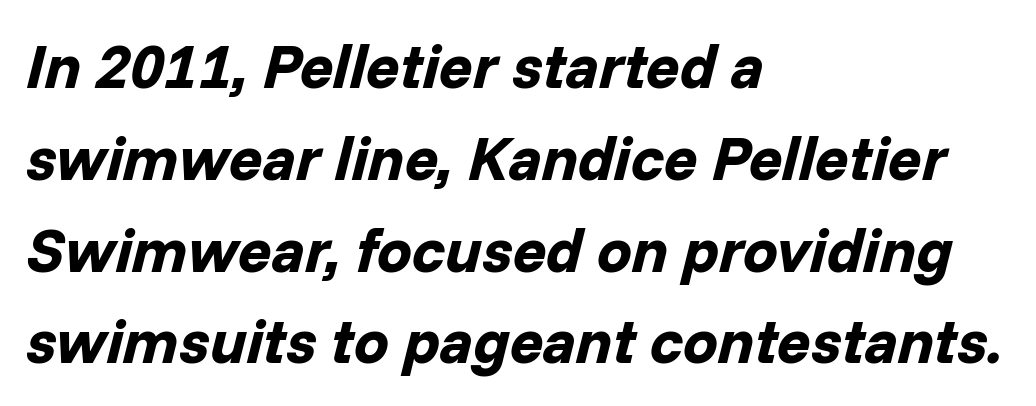
In terms of leading, this rendering sits right in the middle. Spacing verdict: proportional, widths tailored to each character. This rendering leaves character spacing at its baseline value. Quick note: italic.
